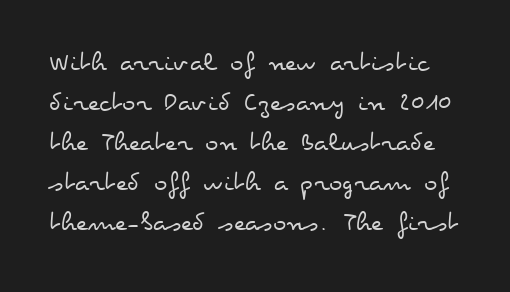
The image shows 28 px regular-weight, wide type, upright; set normal line spacing (1.43x), normal letter spacing, not underlined; low stroke contrast and a small x-height.
